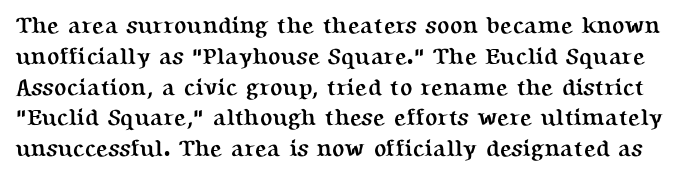
Q: Is the text bold? A: Yes.
Q: Is the text italic (slanted)? A: No, it is upright.
Q: Is the text underlined? A: No.
Q: Is the spacing between letters normal or unusually wide? A: Normal.
Q: Is the spacing between lines tight, normal or loose? A: Normal.
